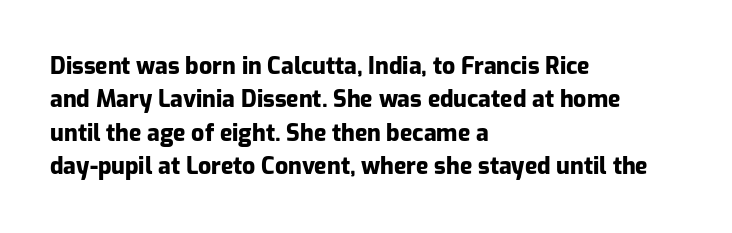
{"italic": "no", "bold": "yes", "underline": "no", "align": "left", "line_spacing": "normal", "line_spacing_ratio": 1.45, "letter_spacing": "normal", "letter_spacing_em": 0.0, "glyph_px": 23}
